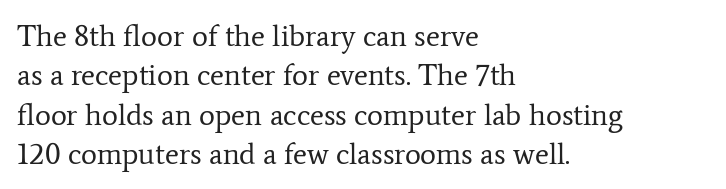
The image shows 30 px regular-weight serif type, upright; set left-aligned, normal line spacing (1.31x), normal letter spacing, not underlined; low stroke contrast and a medium x-height.
